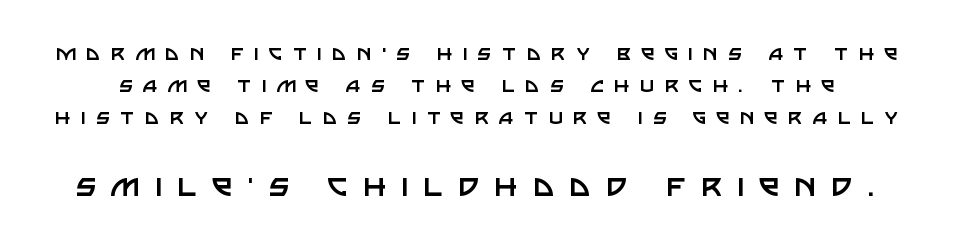
The typography opts for an upright posture over an oblique one. Counters stay open thanks to moderate or lighter strokes. Type size steps up from the first block to the second. Here the glyphs are tracked loosely, breaking word shapes into spaced letters.
